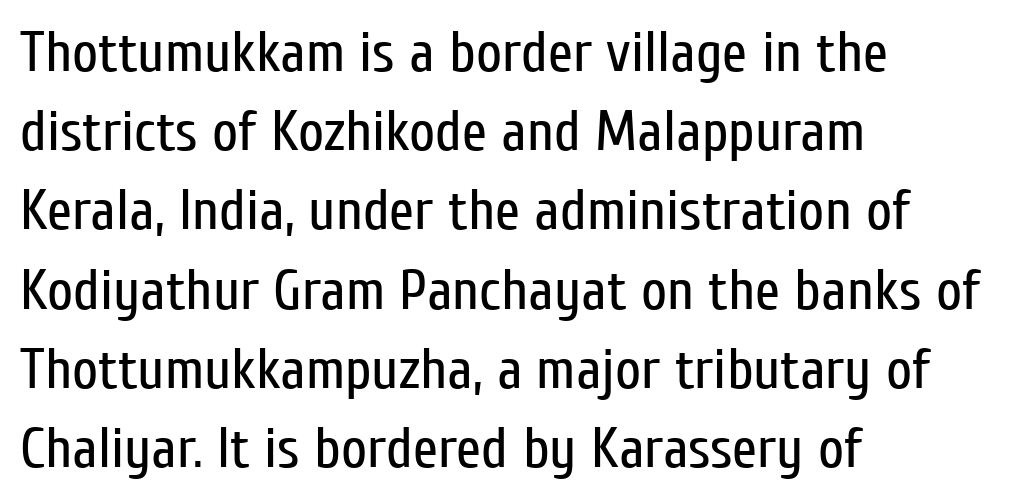
The image shows 57 px regular-weight, condensed sans-serif type, upright; set left-aligned, normal line spacing (1.39x), normal letter spacing, not underlined; low stroke contrast and a medium x-height.
